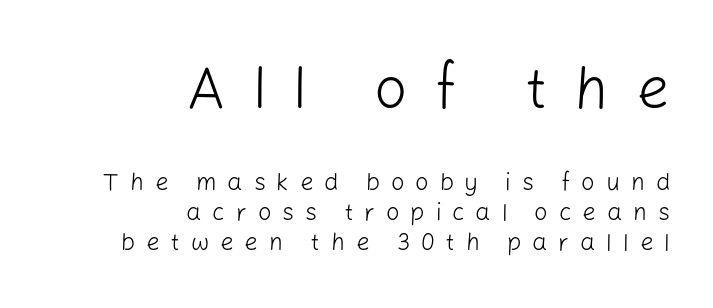
{"serif": "no", "italic": "no", "bold": "no", "weight": "light", "width": "normal", "stroke_contrast": "low", "x_height": "medium", "monospaced": "no", "underline": "no", "align": "right", "line_spacing": "normal", "line_spacing_ratio": 1.25, "letter_spacing": "wide", "letter_spacing_em": 0.45, "larger_block": "first", "size_ratio": 2.46, "glyph_px": 59}
